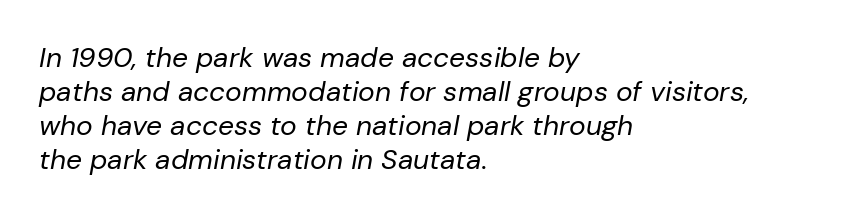
{"italic": "yes", "lean": "right", "slant_degrees": 10, "bold": "no", "weight": "regular", "width": "normal", "stroke_contrast": "low", "x_height": "medium", "monospaced": "no", "underline": "no", "align": "left", "line_spacing_ratio": 1.22, "letter_spacing": "normal", "letter_spacing_em": 0.0, "glyph_px": 28}
